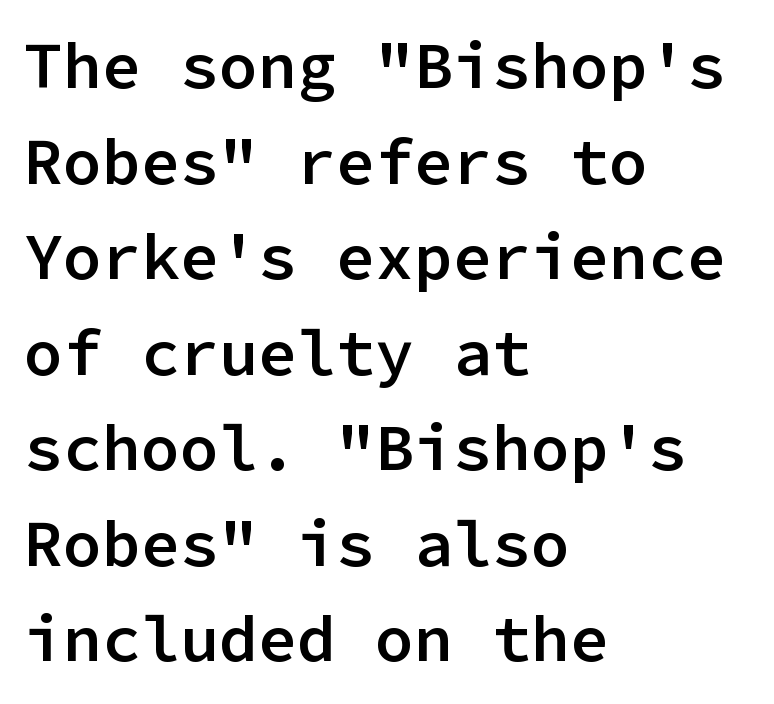
Honestly, there is no underline to notice here at all. Notice how the stems are strictly vertical — no italics here. Does the leading feel generous? No, just average. The gaps between neighbouring characters are ordinary and unremarkable. Serif or sans? Sans — the stroke terminals are bare.
